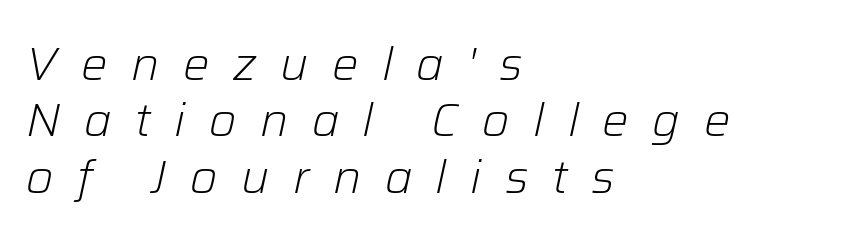
Substantial extra tracking has been applied to these lines. Each row of text sits above clean, open space. Note the varied advance widths — an 'i' is clearly narrower than an 'm'. Stems here are at most as thick as an everyday book face. Italic: yes, the glyphs are oblique.
